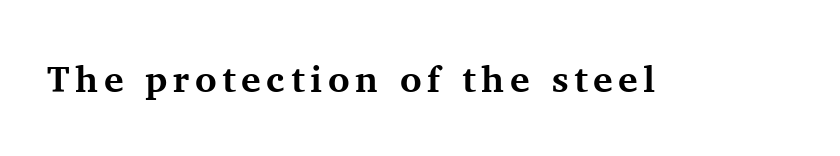
{"serif": "yes", "italic": "no", "bold": "yes", "weight": "bold", "width": "normal", "stroke_contrast": "medium", "x_height": "medium", "monospaced": "no", "underline": "no", "glyph_px": 37}
